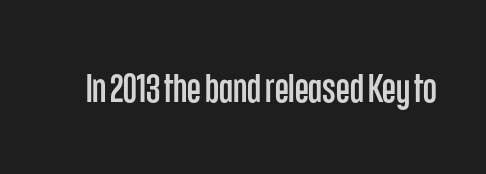
Q: Is the text italic (slanted)? A: No, it is upright.
Q: Is the typeface a serif or a sans-serif typeface? A: Sans-serif.
Q: Is the text underlined? A: No.
Q: Is the spacing between letters normal or unusually wide? A: Normal.
Q: Width (condensed, normal, or wide)? A: Condensed.
Q: Stroke contrast? A: Low.
Q: x-height? A: Large.
Q: Monospaced? A: No.
